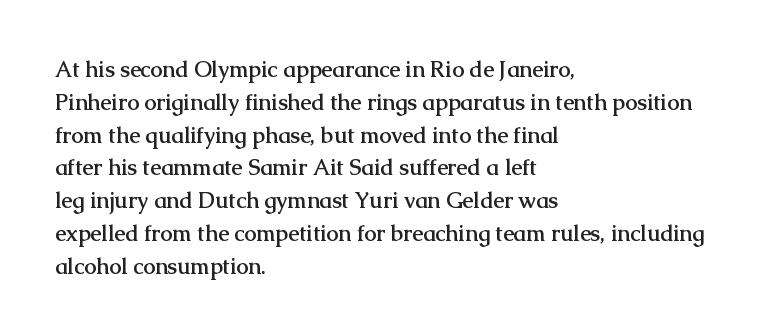
Nobody touched the tracking dial on this one. Alignment: flush left. Tall strokes in this sample are plumb rather than angled. Weight: bold.
